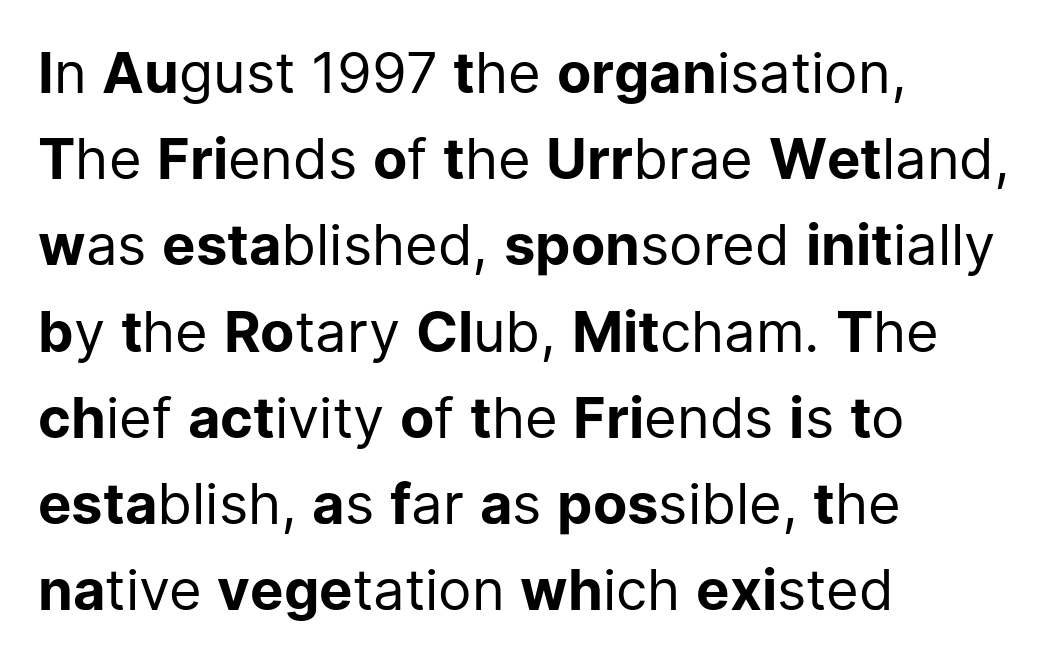
{"serif": "no", "italic": "no", "bold": "no", "weight": "regular", "width": "normal", "stroke_contrast": "low", "x_height": "medium", "monospaced": "no", "underline": "no", "align": "left", "line_spacing": "normal", "line_spacing_ratio": 1.54, "letter_spacing": "normal", "letter_spacing_em": 0.0, "glyph_px": 56}
